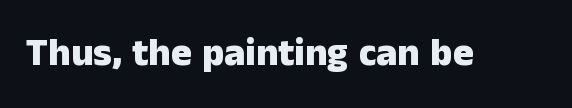
{"serif": "no", "italic": "no", "bold": "yes", "weight": "heavy", "width": "normal", "stroke_contrast": "low", "x_height": "medium", "monospaced": "no", "underline": "no", "letter_spacing": "normal", "letter_spacing_em": 0.0, "glyph_px": 39}
